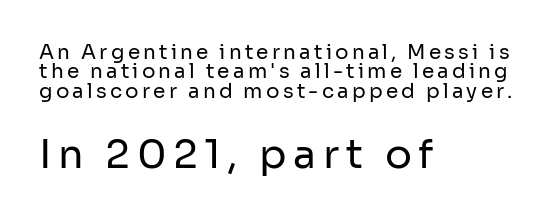
{"serif": "no", "italic": "no", "bold": "no", "weight": "regular", "width": "normal", "stroke_contrast": "low", "x_height": "medium", "monospaced": "no", "underline": "no", "align": "left", "line_spacing": "tight", "line_spacing_ratio": 0.97, "larger_block": "second", "size_ratio": 2.0, "glyph_px": 40}
